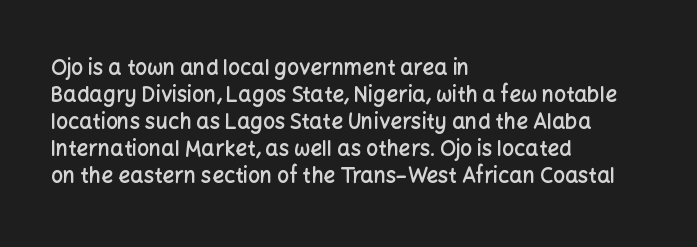
{"italic": "no", "bold": "semi", "underline": "no", "align": "left", "line_spacing": "normal", "line_spacing_ratio": 1.29, "letter_spacing": "normal", "letter_spacing_em": 0.0, "glyph_px": 21}
